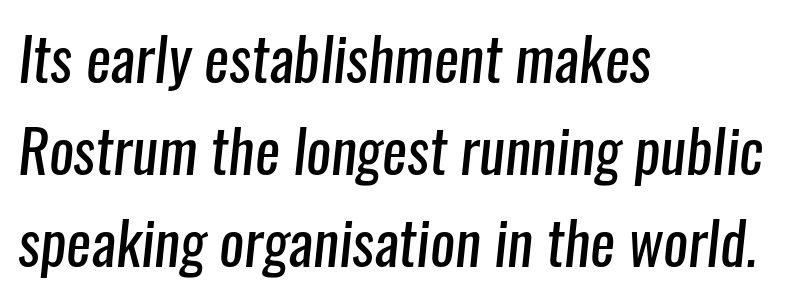
{"serif": "no", "bold": "no", "weight": "regular", "width": "condensed", "stroke_contrast": "low", "x_height": "medium", "monospaced": "no", "underline": "no", "align": "left", "line_spacing": "normal", "line_spacing_ratio": 1.56, "letter_spacing": "normal", "letter_spacing_em": 0.0, "glyph_px": 59}
